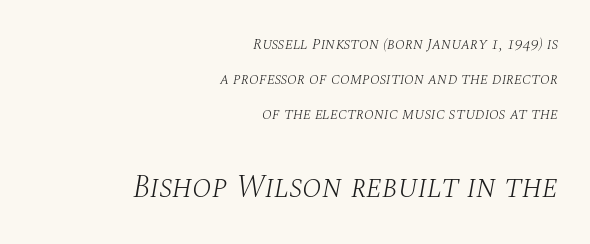
The lower block of text is set noticeably larger than the block above it. The rag falls on the left side of this text block. You could not count columns in this text — the font is proportionally spaced. Nobody touched the tracking dial on this one. The typeface has the unassuming heft of standard copy or less.
